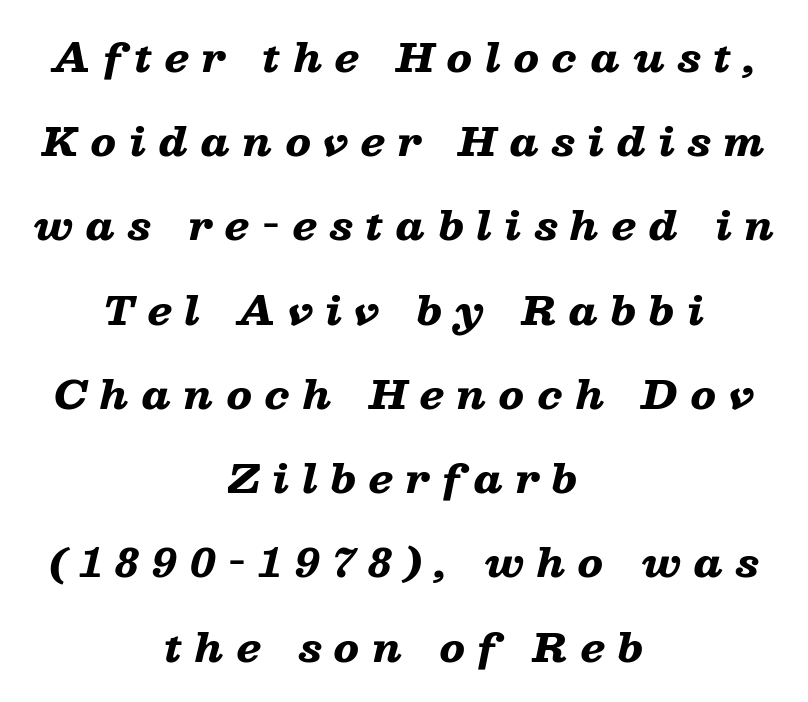
Q: Is the text bold? A: Yes.
Q: Is the text italic (slanted)? A: Yes, it leans right by about 13 degrees.
Q: Is the text underlined? A: No.
Q: How is the paragraph aligned? A: Centered.
Q: Is the spacing between letters normal or unusually wide? A: Unusually wide.
Q: Is the spacing between lines tight, normal or loose? A: Loose.
Q: Width (condensed, normal, or wide)? A: Wide.
Q: Stroke contrast? A: Low.
Q: x-height? A: Medium.
Q: Monospaced? A: No.
